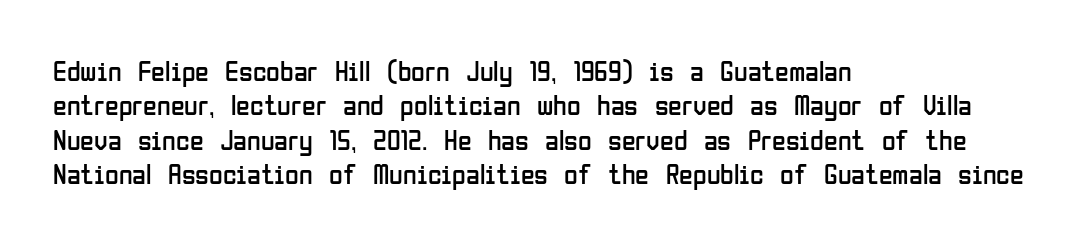
Q: Is the text bold? A: No.
Q: Is the text italic (slanted)? A: No, it is upright.
Q: Is the typeface a serif or a sans-serif typeface? A: Sans-serif.
Q: Is the text underlined? A: No.
Q: How is the paragraph aligned? A: Left-aligned.
Q: Is the spacing between letters normal or unusually wide? A: Normal.
Q: Width (condensed, normal, or wide)? A: Condensed.
Q: Stroke contrast? A: Low.
Q: x-height? A: Medium.
Q: Monospaced? A: No.
